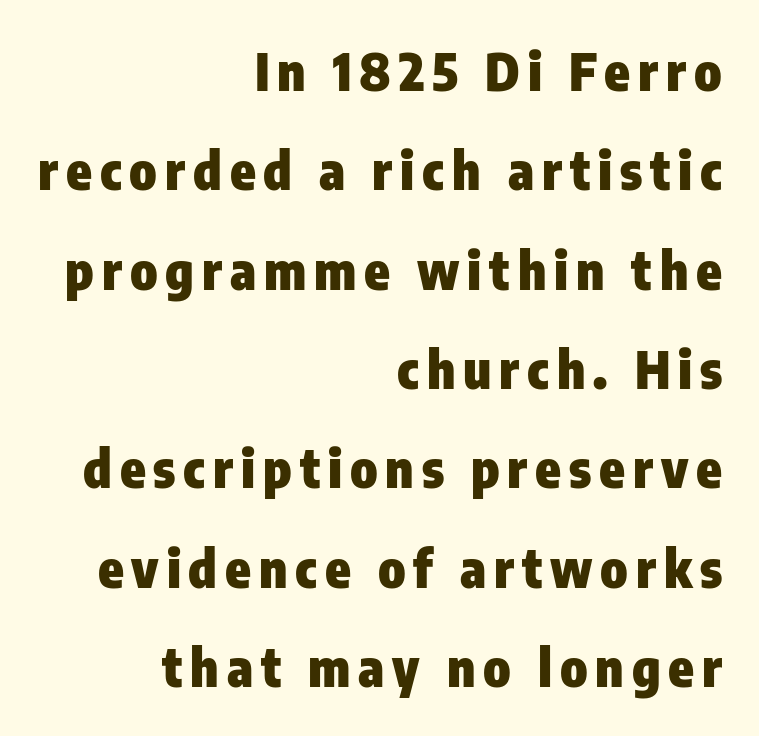
Q: Is the text bold? A: Yes.
Q: Is the text italic (slanted)? A: No, it is upright.
Q: Is the typeface a serif or a sans-serif typeface? A: Sans-serif.
Q: Is the text underlined? A: No.
Q: How is the paragraph aligned? A: Right-aligned.
Q: Is the spacing between lines tight, normal or loose? A: Loose.
Q: Width (condensed, normal, or wide)? A: Condensed.
Q: Stroke contrast? A: Low.
Q: x-height? A: Medium.
Q: Monospaced? A: No.
